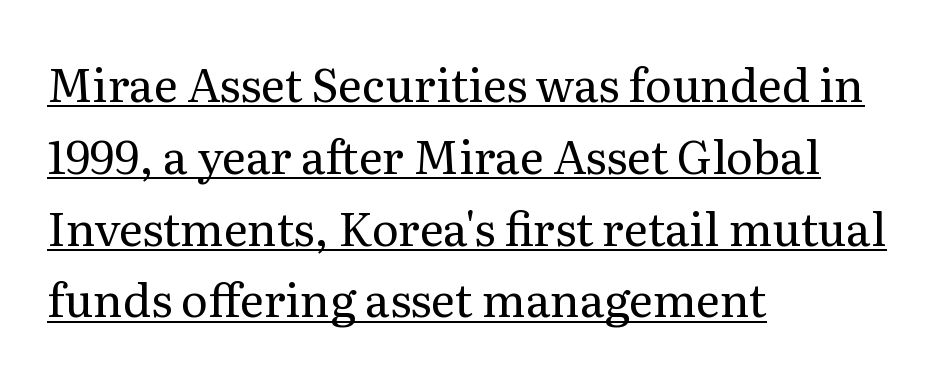
The image shows 46 px regular-weight serif type, upright; set left-aligned, normal line spacing (1.56x), normal letter spacing, underlined; medium stroke contrast and a medium x-height.
